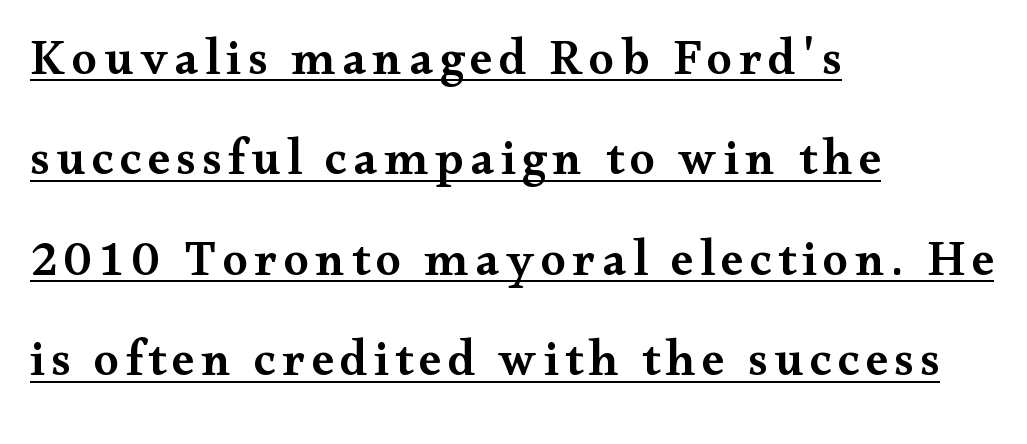
The letters stand upright; this is a roman face. The face used here is a semibold: visibly heavier than regular, lighter than bold. Do the characters align in a grid? No, the font is proportional. Successive baselines arrive slowly, with a big drop between each. A typesetter would label this face a serif.
